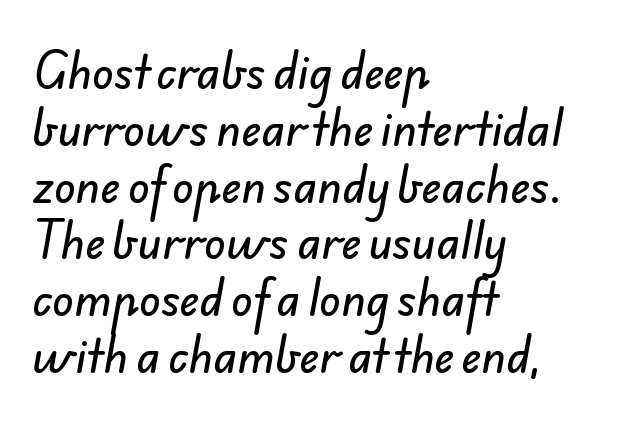
Q: Is the typeface a serif or a sans-serif typeface? A: Sans-serif.
Q: Is the text underlined? A: No.
Q: How is the paragraph aligned? A: Left-aligned.
Q: Is the spacing between letters normal or unusually wide? A: Normal.
Q: Is the spacing between lines tight, normal or loose? A: Normal.
Q: Width (condensed, normal, or wide)? A: Normal.
Q: Stroke contrast? A: Low.
Q: x-height? A: Small.
Q: Monospaced? A: No.
